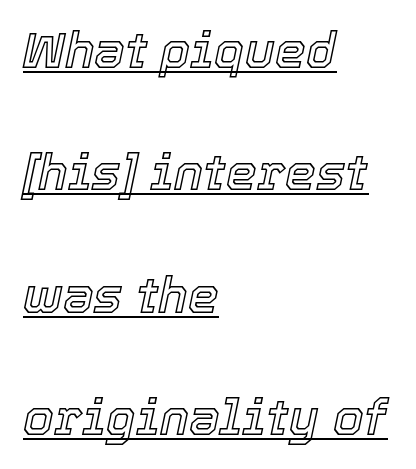
The image shows 49 px text type, italic (leaning right); set left-aligned, loose line spacing (2.5x), normal letter spacing, underlined; a medium x-height.
